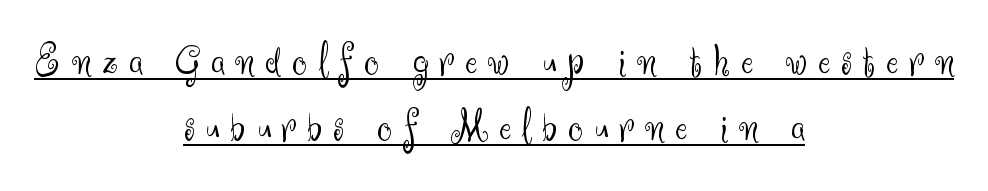
The image shows 46 px light sans-serif type, upright; set centered, normal line spacing (1.43x), unusually wide letter spacing (+0.24 em), underlined; medium stroke contrast and a small x-height.
